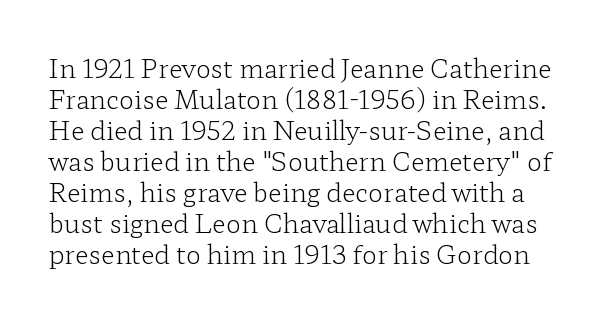
{"italic": "no", "bold": "no", "underline": "no", "line_spacing_ratio": 1.24, "letter_spacing": "normal", "letter_spacing_em": 0.0, "glyph_px": 25}
